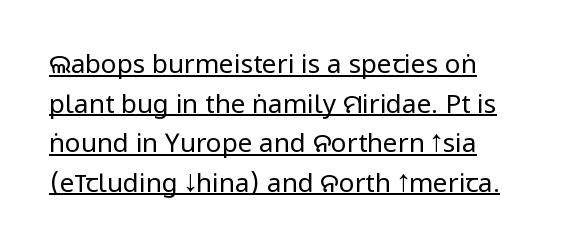
The image shows 26 px text type, upright; set normal line spacing (1.52x), normal letter spacing, underlined.
